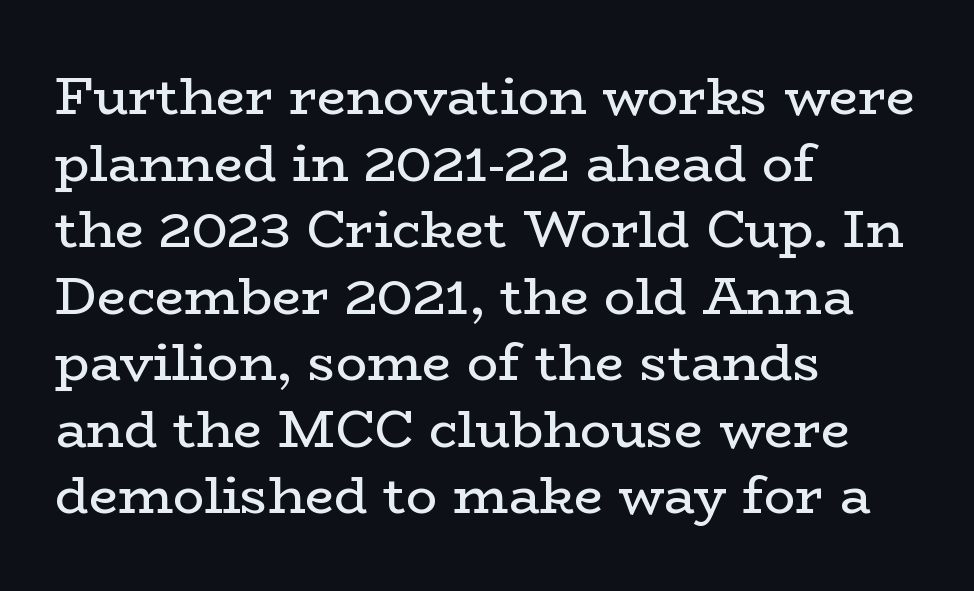
Think of a printed novel: that variable character pitch is what you see here. Weight class: somewhere from thin through regular. These lines were composed using upright roman letters. Notice how descenders clear the ascenders below comfortably — that's standard leading.
